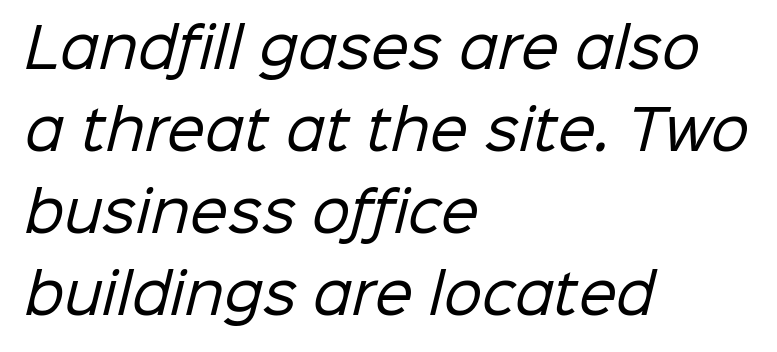
Q: Is the text bold? A: No.
Q: Is the typeface a serif or a sans-serif typeface? A: Sans-serif.
Q: Is the text underlined? A: No.
Q: How is the paragraph aligned? A: Left-aligned.
Q: Is the spacing between letters normal or unusually wide? A: Normal.
Q: Is the spacing between lines tight, normal or loose? A: Normal.
Q: Width (condensed, normal, or wide)? A: Normal.
Q: Stroke contrast? A: Low.
Q: x-height? A: Medium.
Q: Monospaced? A: No.
